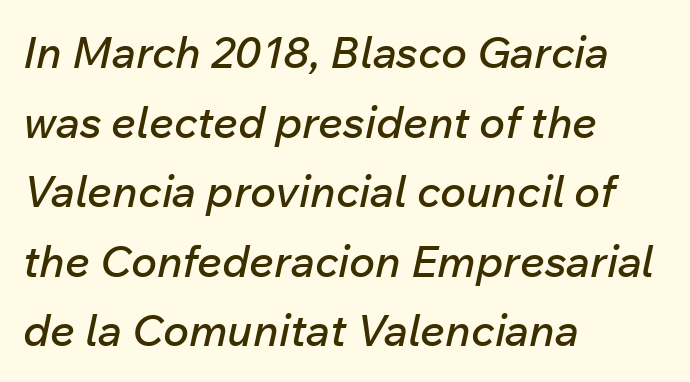
Q: Is the text italic (slanted)? A: Yes, it leans right by about 12 degrees.
Q: Is the text underlined? A: No.
Q: How is the paragraph aligned? A: Left-aligned.
Q: Is the spacing between letters normal or unusually wide? A: Normal.
Q: Is the spacing between lines tight, normal or loose? A: Normal.
Q: Width (condensed, normal, or wide)? A: Normal.
Q: Stroke contrast? A: Low.
Q: x-height? A: Medium.
Q: Monospaced? A: No.
